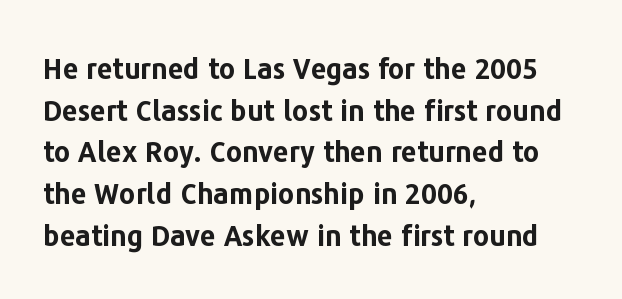
This rendering uses left alignment, leaving the right contour irregular. This is sans-serif lettering, the kind often seen on screens and signage. Do the letters lean? They stand straight. Glyph-to-glyph distance matches everyday printed text. Students, observe: this is what conventionally led text looks like.
